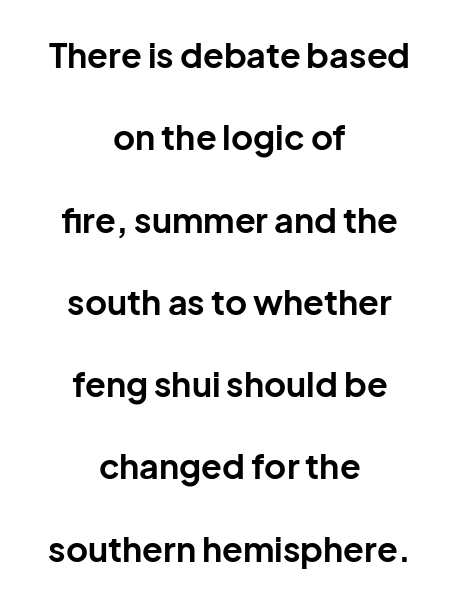
{"serif": "no", "italic": "no", "bold": "yes", "weight": "bold", "width": "normal", "stroke_contrast": "low", "x_height": "medium", "monospaced": "no", "underline": "no", "align": "center", "line_spacing": "loose", "line_spacing_ratio": 2.42, "letter_spacing": "normal", "letter_spacing_em": 0.0, "glyph_px": 34}
